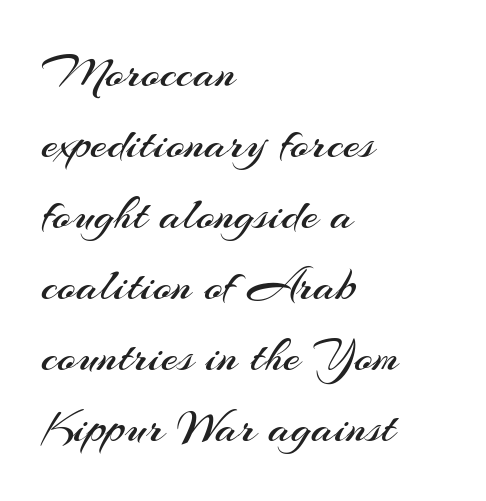
{"serif": "no", "bold": "no", "weight": "regular", "width": "normal", "stroke_contrast": "medium", "x_height": "small", "monospaced": "no", "underline": "no", "align": "left", "line_spacing": "normal", "line_spacing_ratio": 1.48, "letter_spacing": "normal", "letter_spacing_em": 0.0, "glyph_px": 48}
